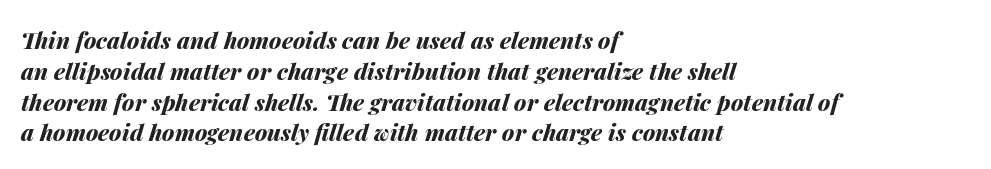
Q: Is the text bold? A: Yes.
Q: Is the text italic (slanted)? A: Yes, it leans right by about 14 degrees.
Q: Is the text underlined? A: No.
Q: How is the paragraph aligned? A: Left-aligned.
Q: Is the spacing between letters normal or unusually wide? A: Normal.
Q: Is the spacing between lines tight, normal or loose? A: Normal.
